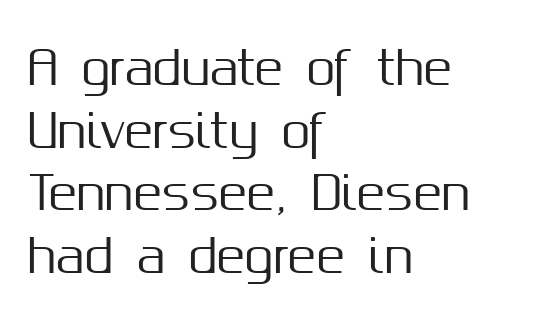
Q: Is the text italic (slanted)? A: No, it is upright.
Q: Is the typeface a serif or a sans-serif typeface? A: Sans-serif.
Q: Is the text underlined? A: No.
Q: How is the paragraph aligned? A: Left-aligned.
Q: Is the spacing between letters normal or unusually wide? A: Normal.
Q: Is the spacing between lines tight, normal or loose? A: Normal.
Q: Width (condensed, normal, or wide)? A: Normal.
Q: Stroke contrast? A: Medium.
Q: x-height? A: Medium.
Q: Monospaced? A: No.
